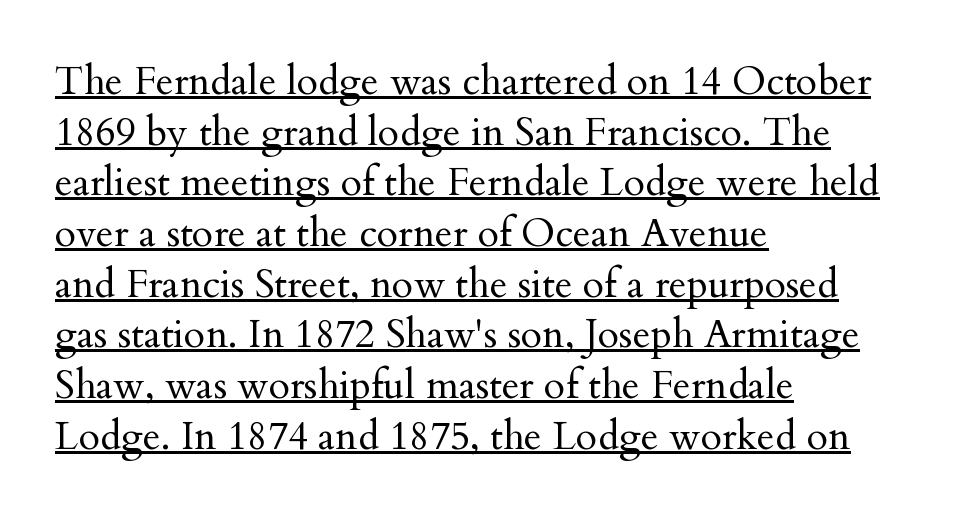
Q: Is the text bold? A: No.
Q: Is the text italic (slanted)? A: No, it is upright.
Q: Is the typeface a serif or a sans-serif typeface? A: Serif.
Q: Is the text underlined? A: Yes.
Q: How is the paragraph aligned? A: Left-aligned.
Q: Is the spacing between letters normal or unusually wide? A: Normal.
Q: Is the spacing between lines tight, normal or loose? A: Normal.
Q: Width (condensed, normal, or wide)? A: Normal.
Q: Stroke contrast? A: Medium.
Q: x-height? A: Small.
Q: Monospaced? A: No.
